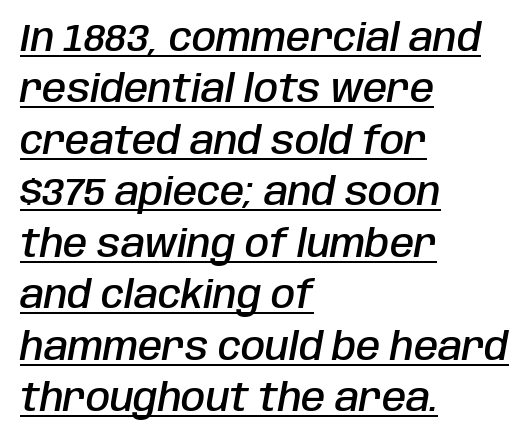
The image shows 39 px semibold, condensed type, italic (leaning right); set left-aligned, normal line spacing (1.32x), normal letter spacing, underlined; low stroke contrast and a large x-height.
